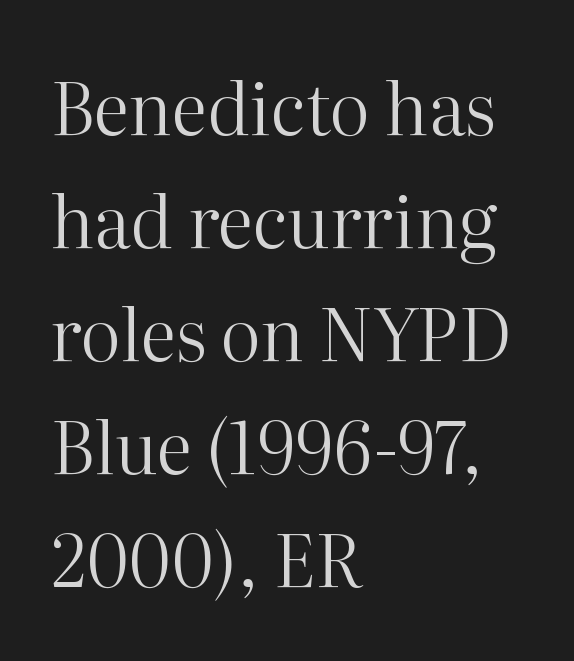
The image shows 72 px regular-weight serif type, upright; set left-aligned, normal line spacing (1.57x), normal letter spacing, not underlined; high stroke contrast and a medium x-height.
